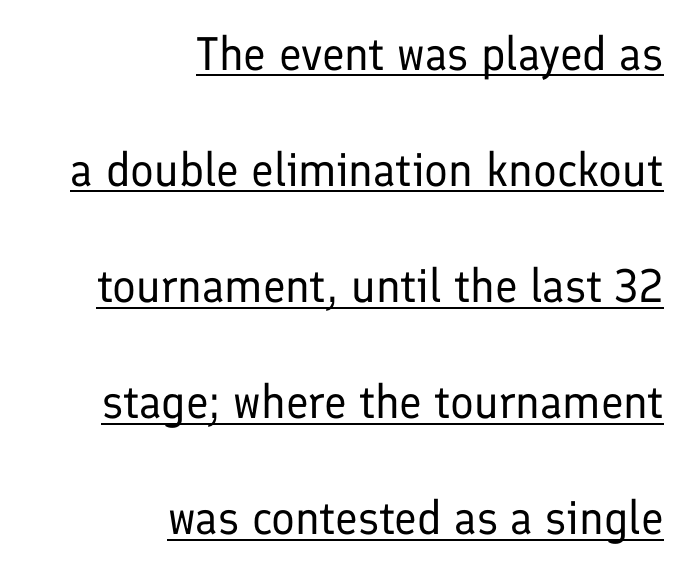
The image shows 47 px regular-weight sans-serif type, upright; set right-aligned, loose line spacing (2.47x), normal letter spacing, underlined; low stroke contrast and a medium x-height.
